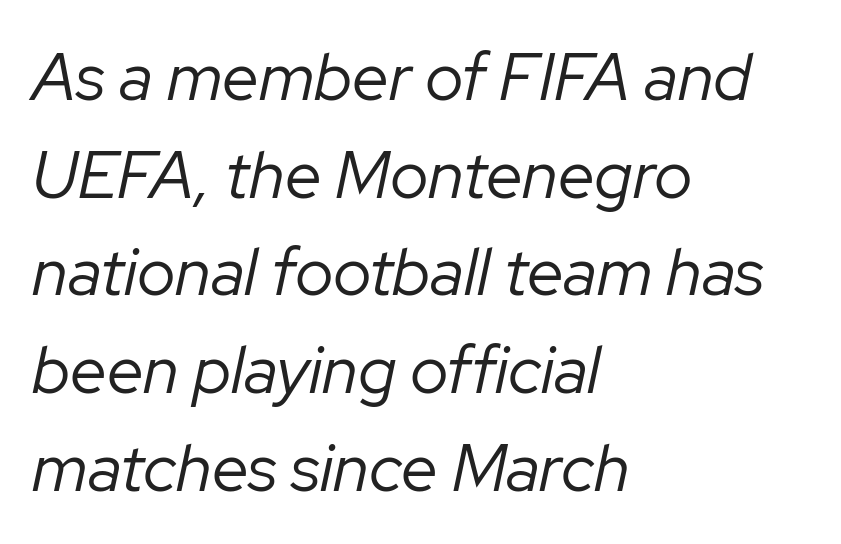
The image shows 66 px regular-weight type, italic (leaning right); set left-aligned, normal line spacing (1.48x), normal letter spacing, not underlined; low stroke contrast and a medium x-height.
